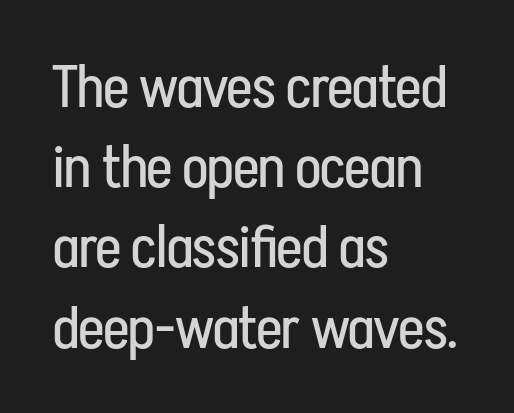
Q: Is the text bold? A: No.
Q: Is the text italic (slanted)? A: No, it is upright.
Q: Is the typeface a serif or a sans-serif typeface? A: Sans-serif.
Q: Is the text underlined? A: No.
Q: How is the paragraph aligned? A: Left-aligned.
Q: Is the spacing between letters normal or unusually wide? A: Normal.
Q: Is the spacing between lines tight, normal or loose? A: Normal.
Q: Width (condensed, normal, or wide)? A: Condensed.
Q: Stroke contrast? A: Low.
Q: x-height? A: Medium.
Q: Monospaced? A: No.
